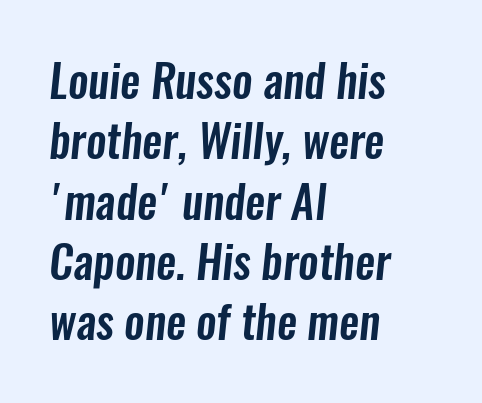
The glyphs are unaccompanied by any horizontal stroke below them. The letters advance in unequal steps, a hallmark of proportional type. The block of text has a typical density, with ordinary space between rows. The glyphs in this specimen are sans serif. Each word holds together tightly as a unit, with standard inter-letter gaps.
